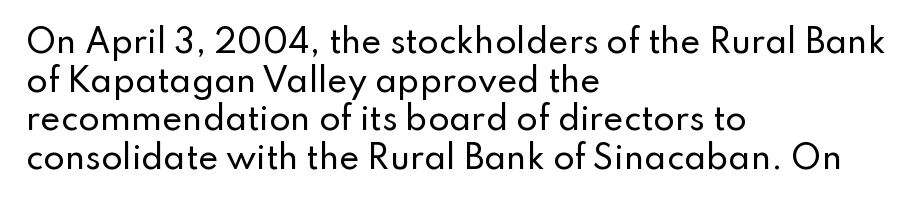
The leading is moderate, giving the passage an even texture. One-word summary of the alignment: left. The specimen omits any rule beneath the text block's lines. Vertical strokes here are truly vertical. Looks like regular typesetting: each glyph gets only the width it needs. No extra tracking has been applied to these lines.
